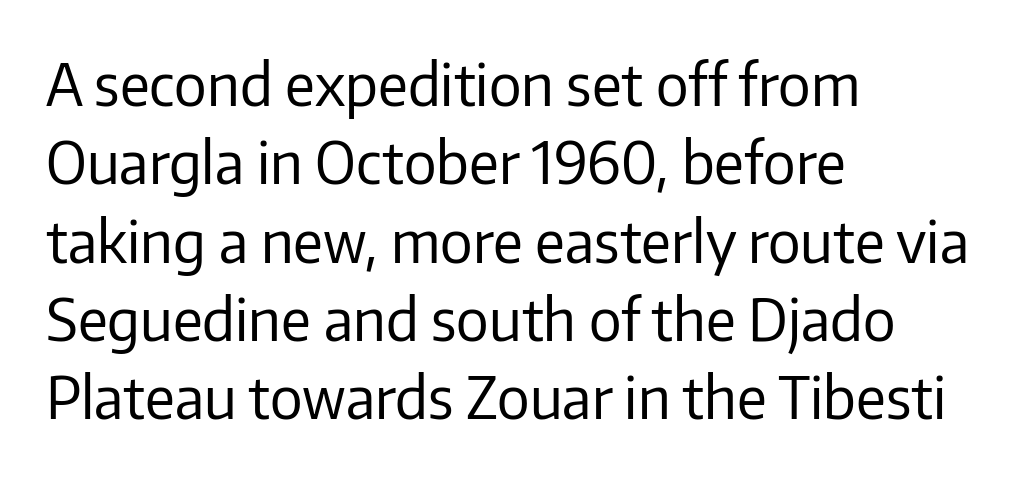
{"serif": "no", "italic": "no", "bold": "no", "weight": "regular", "width": "normal", "stroke_contrast": "low", "x_height": "medium", "monospaced": "no", "underline": "no", "align": "left", "line_spacing": "normal", "line_spacing_ratio": 1.35, "letter_spacing": "normal", "letter_spacing_em": 0.0, "glyph_px": 58}
